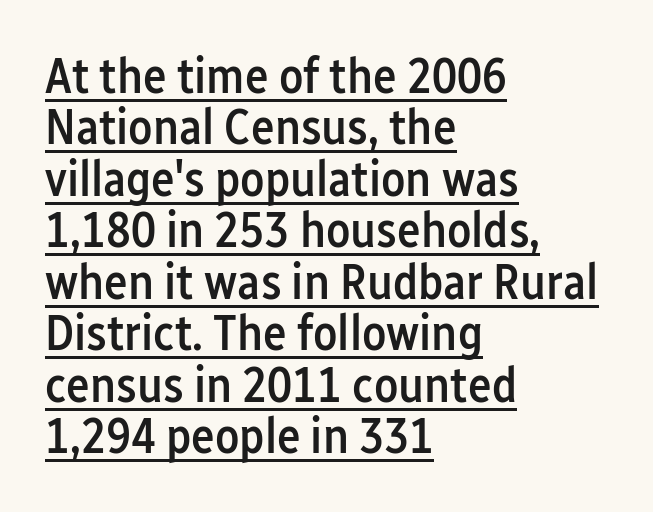
Q: Is the text bold? A: Semi-bold.
Q: Is the text italic (slanted)? A: No, it is upright.
Q: Is the typeface a serif or a sans-serif typeface? A: Sans-serif.
Q: Is the text underlined? A: Yes.
Q: How is the paragraph aligned? A: Left-aligned.
Q: Is the spacing between letters normal or unusually wide? A: Normal.
Q: Is the spacing between lines tight, normal or loose? A: Tight.
Q: Width (condensed, normal, or wide)? A: Condensed.
Q: Stroke contrast? A: Low.
Q: x-height? A: Medium.
Q: Monospaced? A: No.
